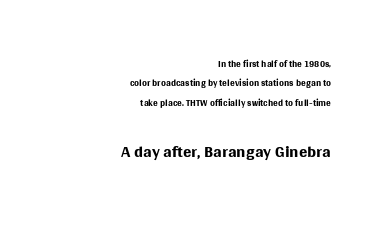
{"italic": "no", "bold": "no", "underline": "no", "align": "right", "line_spacing": "normal", "line_spacing_ratio": 1.39, "letter_spacing": "normal", "letter_spacing_em": 0.0, "larger_block": "second", "size_ratio": 1.79, "glyph_px": 25}
